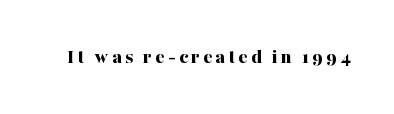
Q: Is the text bold? A: Yes.
Q: Is the text italic (slanted)? A: No, it is upright.
Q: Is the text underlined? A: No.
